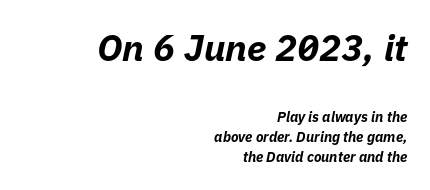
The image shows 37 px bold type, italic (leaning right); set right-aligned, normal line spacing (1.46x), normal letter spacing, not underlined; the first (top) block is 2.64x larger; low stroke contrast and a medium x-height.
